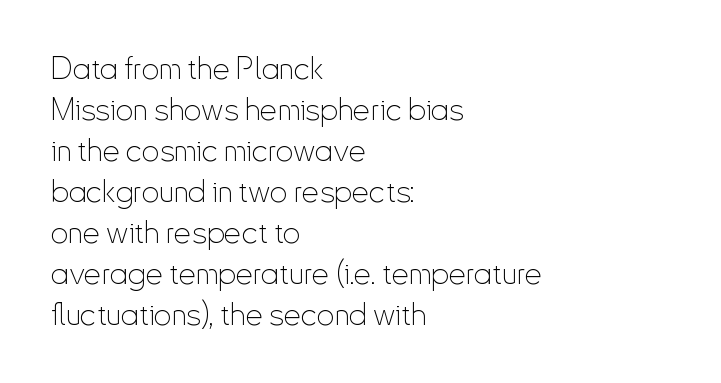
Nobody touched the tracking dial on this one. I'd call this a sans setting — the letters go barefoot. Descenders are the only things crossing below the line. A quiet, ordinary-to-light weight characterises the typeface. The leading is moderate, giving the passage an even texture.
